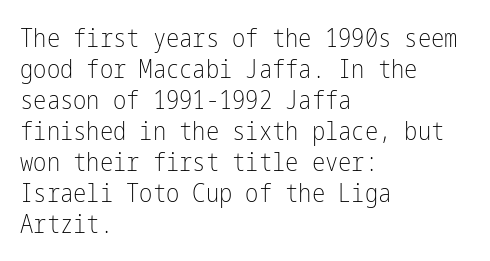
Q: Is the text bold? A: No.
Q: Is the text italic (slanted)? A: No, it is upright.
Q: Is the text underlined? A: No.
Q: How is the paragraph aligned? A: Left-aligned.
Q: Is the spacing between letters normal or unusually wide? A: Normal.
